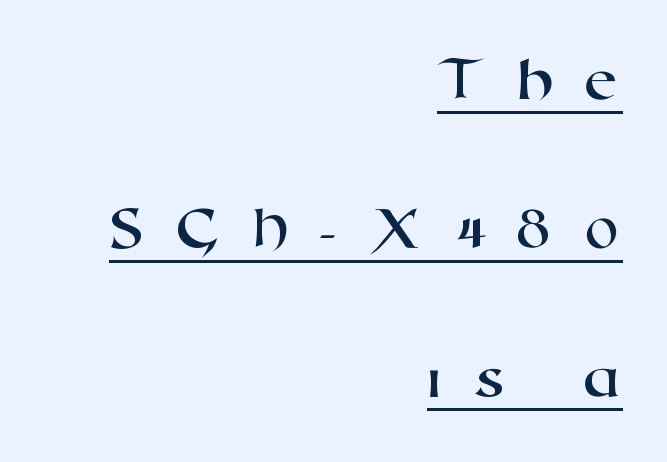
{"serif": "no", "width": "wide", "stroke_contrast": "high", "x_height": "medium", "monospaced": "no", "underline": "yes", "align": "right", "line_spacing": "loose", "line_spacing_ratio": 2.36, "letter_spacing": "wide", "letter_spacing_em": 0.46, "glyph_px": 63}
